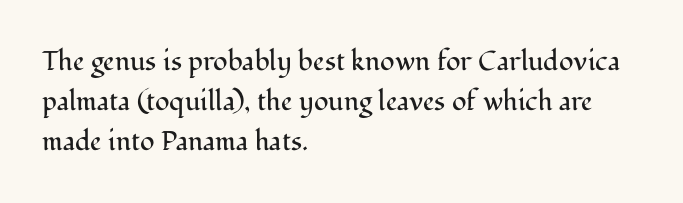
Q: Is the text bold? A: No.
Q: Is the text italic (slanted)? A: No, it is upright.
Q: Is the text underlined? A: No.
Q: How is the paragraph aligned? A: Left-aligned.
Q: Is the spacing between letters normal or unusually wide? A: Normal.
Q: Is the spacing between lines tight, normal or loose? A: Normal.
